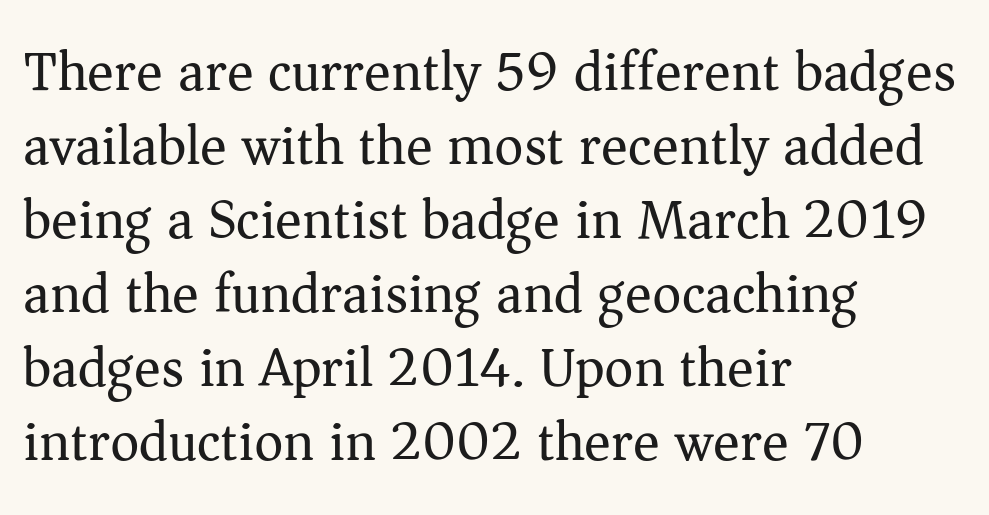
{"serif": "yes", "italic": "no", "bold": "no", "weight": "regular", "width": "normal", "stroke_contrast": "medium", "x_height": "medium", "monospaced": "no", "underline": "no", "align": "left", "line_spacing": "normal", "line_spacing_ratio": 1.32, "letter_spacing": "normal", "letter_spacing_em": 0.0, "glyph_px": 56}
